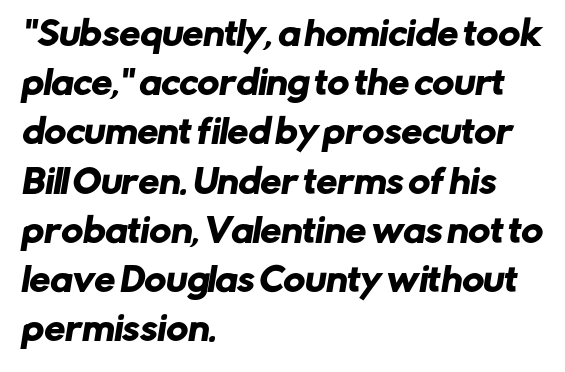
{"serif": "no", "width": "normal", "stroke_contrast": "low", "x_height": "medium", "monospaced": "no", "underline": "no", "align": "left", "line_spacing": "normal", "line_spacing_ratio": 1.49, "letter_spacing": "normal", "letter_spacing_em": 0.0, "glyph_px": 33}
